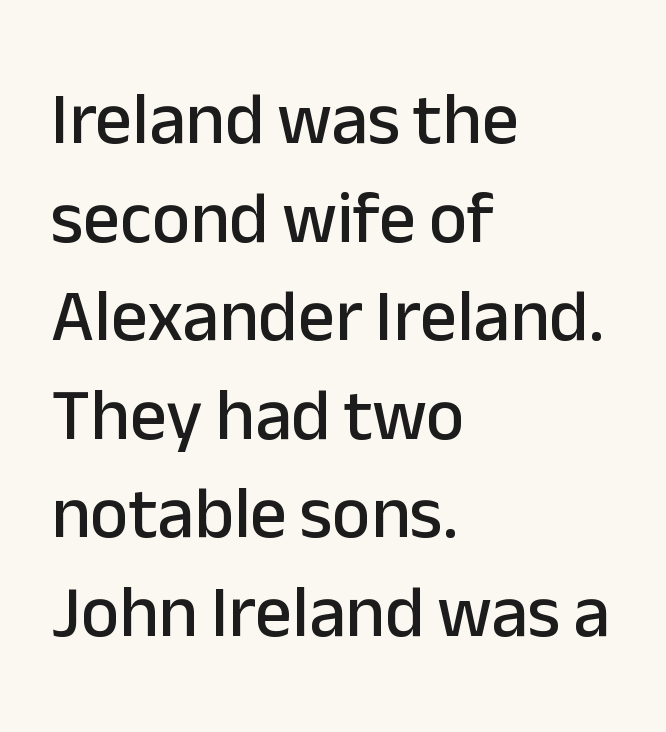
{"serif": "no", "italic": "no", "width": "normal", "stroke_contrast": "low", "x_height": "medium", "monospaced": "no", "underline": "no", "align": "left", "line_spacing": "normal", "line_spacing_ratio": 1.35, "letter_spacing": "normal", "letter_spacing_em": 0.0, "glyph_px": 73}
